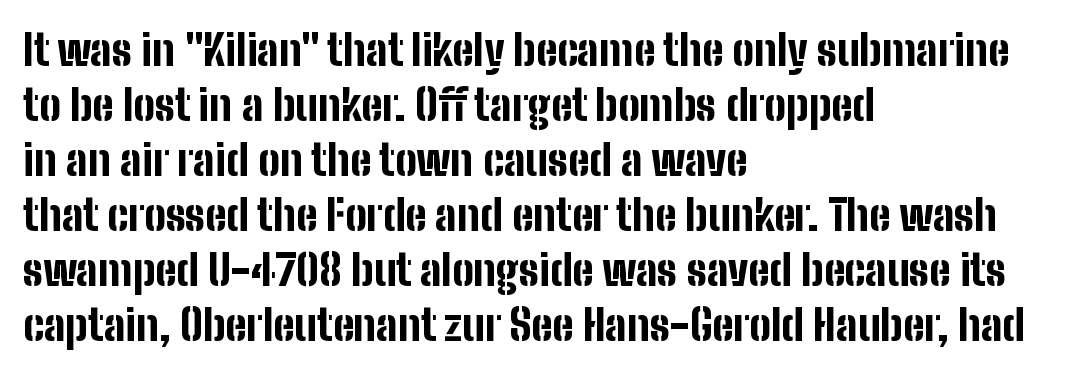
Q: Is the text bold? A: Yes.
Q: Is the text italic (slanted)? A: No, it is upright.
Q: Is the typeface a serif or a sans-serif typeface? A: Sans-serif.
Q: Is the text underlined? A: No.
Q: How is the paragraph aligned? A: Left-aligned.
Q: Is the spacing between letters normal or unusually wide? A: Normal.
Q: Is the spacing between lines tight, normal or loose? A: Normal.
Q: Width (condensed, normal, or wide)? A: Condensed.
Q: Stroke contrast? A: Low.
Q: x-height? A: Medium.
Q: Monospaced? A: No.
